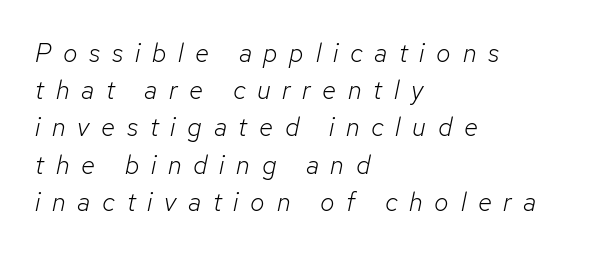
{"italic": "yes", "lean": "right", "slant_degrees": 12, "bold": "no", "underline": "no", "align": "left", "line_spacing": "normal", "line_spacing_ratio": 1.43, "letter_spacing": "wide", "letter_spacing_em": 0.45, "glyph_px": 26}
